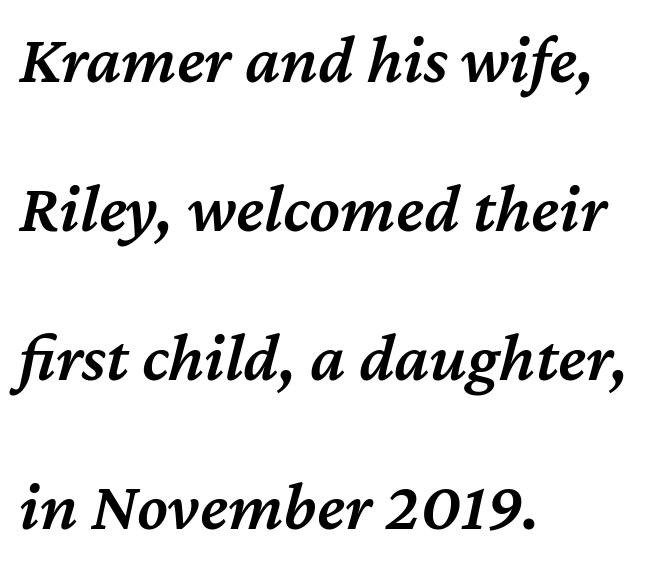
Varying glyph widths throughout — classic text-font behaviour. The rendering uses a large line-height, opening up the rows. The text block is weighted toward the left margin, trailing off unevenly rightward. In terms of posture, this sample is oblique. How heavy is the stroke? Medium-heavy — a semibold, shy of bold.
